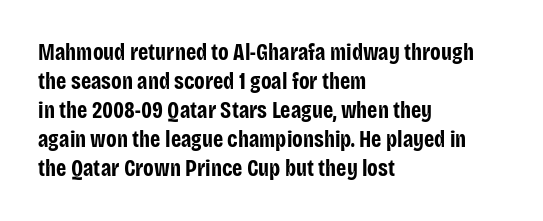
The typography opts for an upright posture over an oblique one. What weight is shown? A full bold with thick strokes. How would I describe the line gaps? Plain and ordinary. Each line starts at the same left margin while the right side varies.
